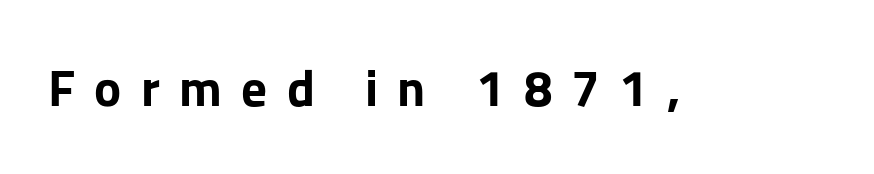
On the weight axis this lands at bold, roughly 700. Compared with typical body copy, the letter spacing here is much looser. The string is rendered with underlining switched off. Each letter's strokes conclude bluntly, with no projecting serifs. The typography opts for an upright posture over an oblique one.
